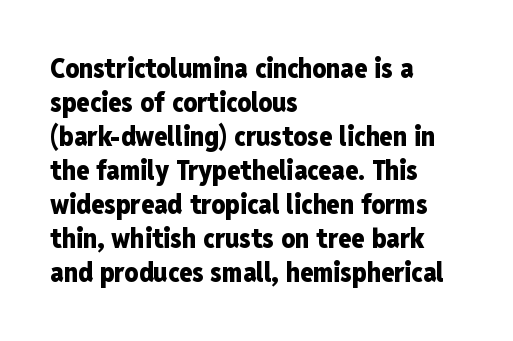
Q: Is the text bold? A: Yes.
Q: Is the text italic (slanted)? A: No, it is upright.
Q: Is the text underlined? A: No.
Q: How is the paragraph aligned? A: Left-aligned.
Q: Is the spacing between letters normal or unusually wide? A: Normal.
Q: Is the spacing between lines tight, normal or loose? A: Normal.
